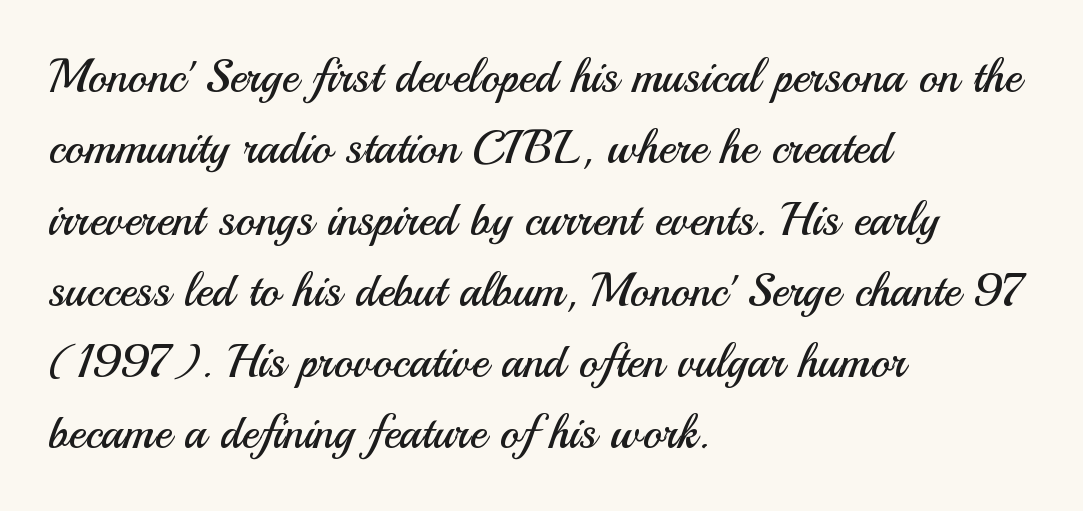
Q: Is the text bold? A: No.
Q: Is the text italic (slanted)? A: Yes.
Q: Is the typeface a serif or a sans-serif typeface? A: Sans-serif.
Q: Is the text underlined? A: No.
Q: How is the paragraph aligned? A: Left-aligned.
Q: Is the spacing between letters normal or unusually wide? A: Normal.
Q: Is the spacing between lines tight, normal or loose? A: Normal.
Q: Width (condensed, normal, or wide)? A: Normal.
Q: Stroke contrast? A: Medium.
Q: x-height? A: Small.
Q: Monospaced? A: No.
